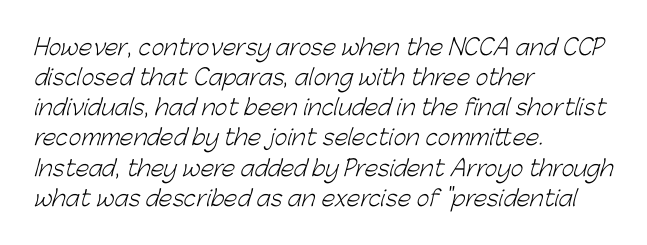
The image shows 22 px text type; set left-aligned, normal line spacing (1.37x), normal letter spacing, not underlined.
